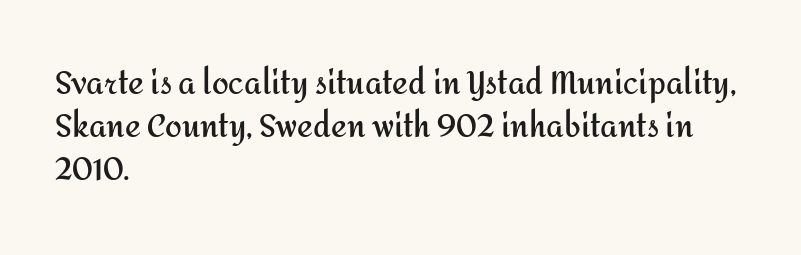
Q: Is the text bold? A: Yes.
Q: Is the text italic (slanted)? A: No, it is upright.
Q: Is the typeface a serif or a sans-serif typeface? A: Sans-serif.
Q: Is the text underlined? A: No.
Q: How is the paragraph aligned? A: Left-aligned.
Q: Is the spacing between letters normal or unusually wide? A: Normal.
Q: Is the spacing between lines tight, normal or loose? A: Normal.
Q: Width (condensed, normal, or wide)? A: Normal.
Q: Stroke contrast? A: Medium.
Q: x-height? A: Medium.
Q: Monospaced? A: No.
